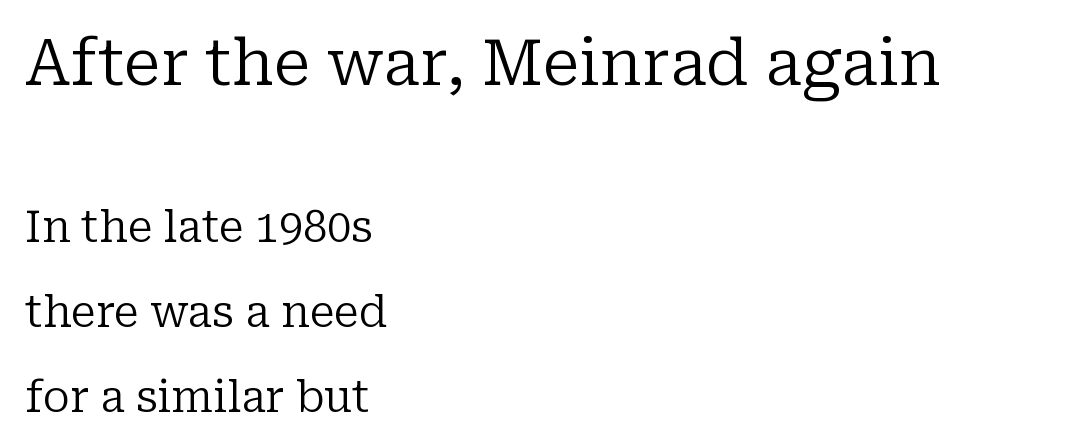
The image shows 64 px regular-weight serif type, upright; set left-aligned, loose line spacing (1.97x), normal letter spacing, not underlined; the first (top) block is 1.49x larger; low stroke contrast and a medium x-height.
